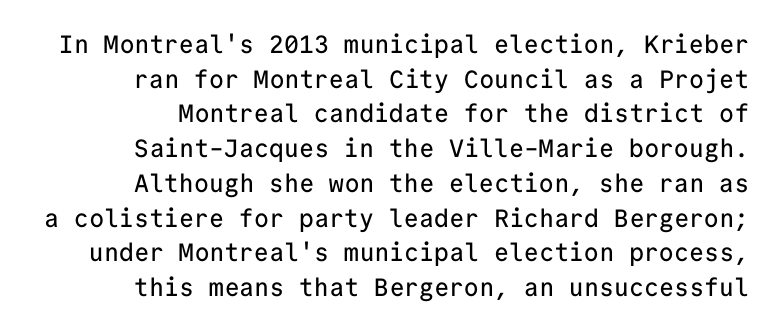
Q: Is the text italic (slanted)? A: No, it is upright.
Q: Is the text underlined? A: No.
Q: Is the spacing between letters normal or unusually wide? A: Normal.
Q: Is the spacing between lines tight, normal or loose? A: Normal.
